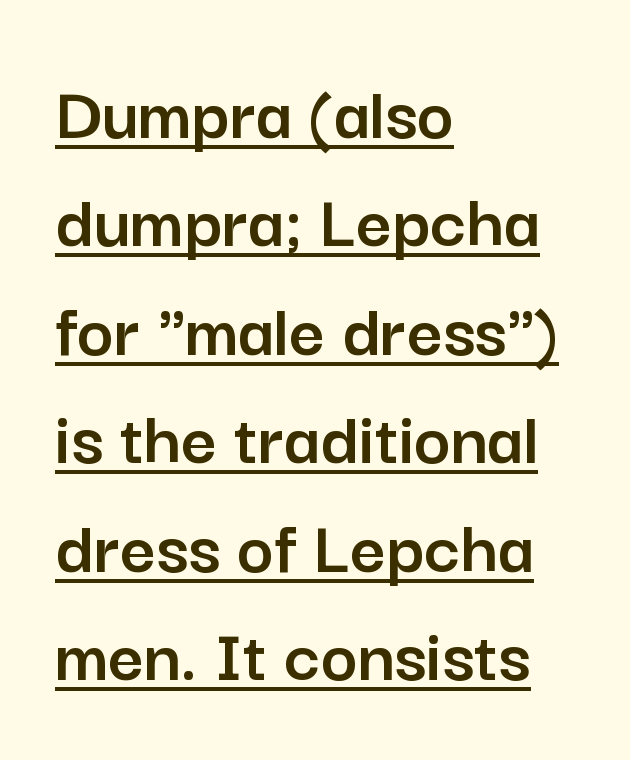
Q: Is the text italic (slanted)? A: No, it is upright.
Q: Is the typeface a serif or a sans-serif typeface? A: Sans-serif.
Q: Is the text underlined? A: Yes.
Q: How is the paragraph aligned? A: Left-aligned.
Q: Is the spacing between letters normal or unusually wide? A: Normal.
Q: Is the spacing between lines tight, normal or loose? A: Normal.
Q: Width (condensed, normal, or wide)? A: Normal.
Q: Stroke contrast? A: Low.
Q: x-height? A: Medium.
Q: Monospaced? A: No.
